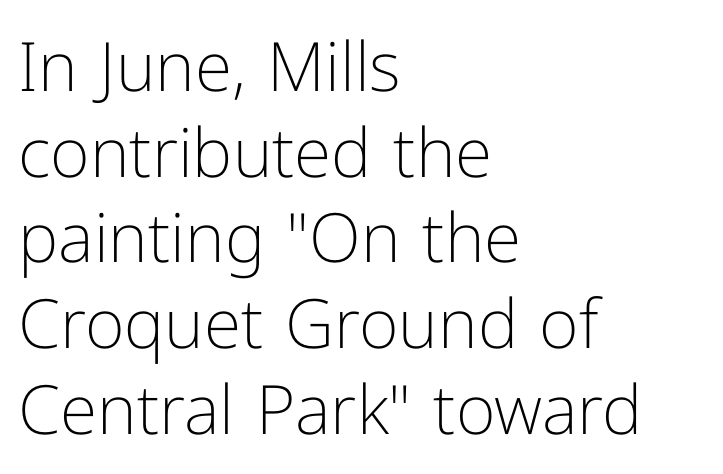
Font category for this specimen: sans-serif. In terms of letterspacing, this is plain default setting. Weight: regular or lighter. The ragged edge is on the right, which tells us the setting is flush left.
